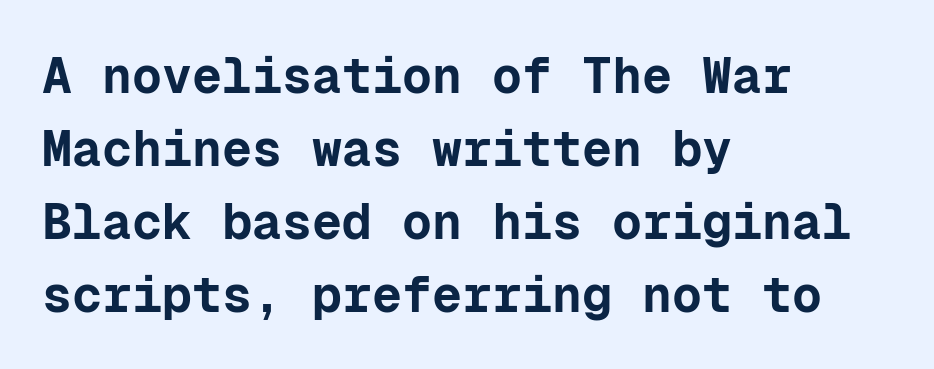
Descenders are the only things crossing below the line. The horizontal fit of the characters is conventional and even. Unlike italic type, these characters show no tilt at all. This rendering uses left alignment, leaving the right contour irregular. Heavy, bold letterforms.
